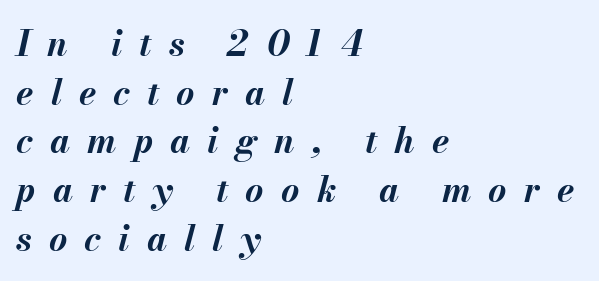
A typesetter would call this heavily tracked-out type. Notice how descenders clear the ascenders below comfortably — that's standard leading. Left-aligned paragraph, ragged on the right. A clean baseline with only descenders dipping below it.
